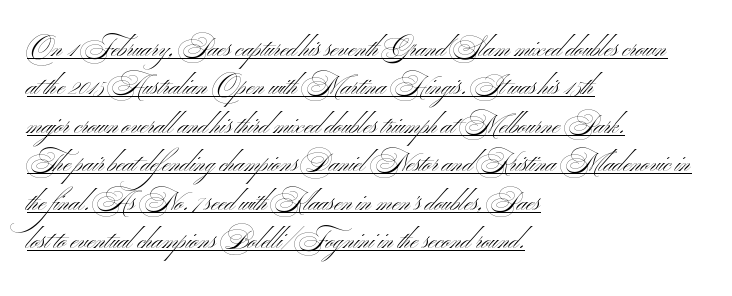
Casual observation: everything's shoved over to the left. Rows of type keep a routine distance in the vertical direction. Is this a heavy cut? Hardly; it is regular or lighter. These characters rest on top of a visible drawn line.
